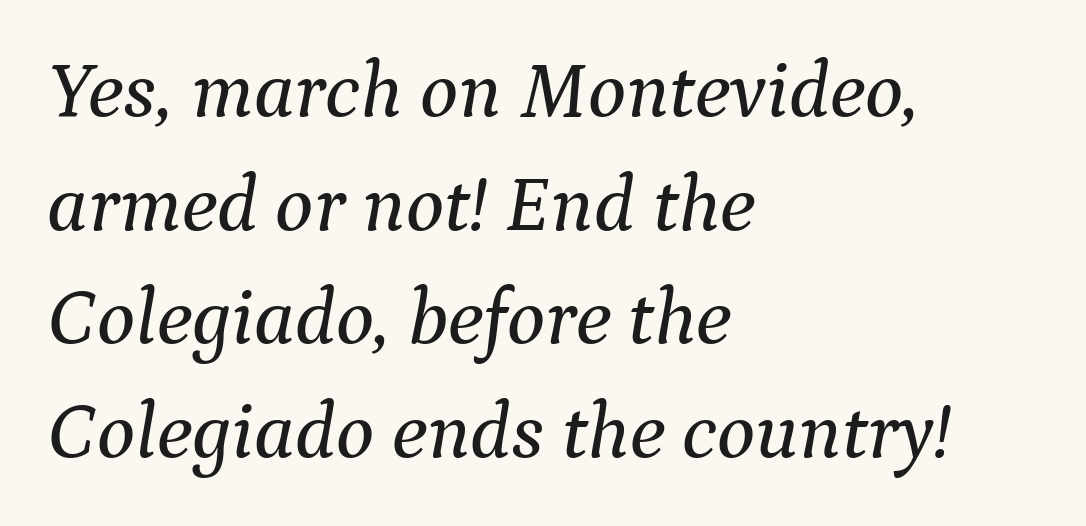
{"serif": "yes", "italic": "yes", "lean": "right", "slant_degrees": 9, "width": "normal", "stroke_contrast": "medium", "x_height": "medium", "monospaced": "no", "underline": "no", "align": "left", "line_spacing": "normal", "line_spacing_ratio": 1.42, "letter_spacing": "normal", "letter_spacing_em": 0.0, "glyph_px": 80}
